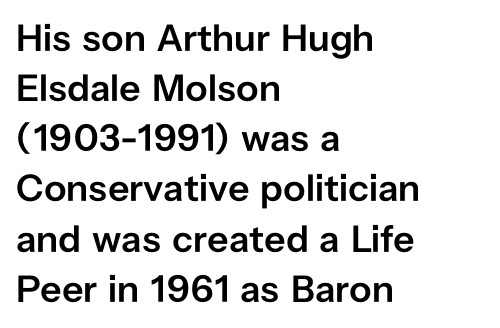
{"serif": "no", "italic": "no", "bold": "semi", "weight": "semibold", "width": "normal", "stroke_contrast": "low", "x_height": "medium", "monospaced": "no", "underline": "no", "align": "left", "line_spacing": "normal", "line_spacing_ratio": 1.32, "letter_spacing": "normal", "letter_spacing_em": 0.0, "glyph_px": 38}
